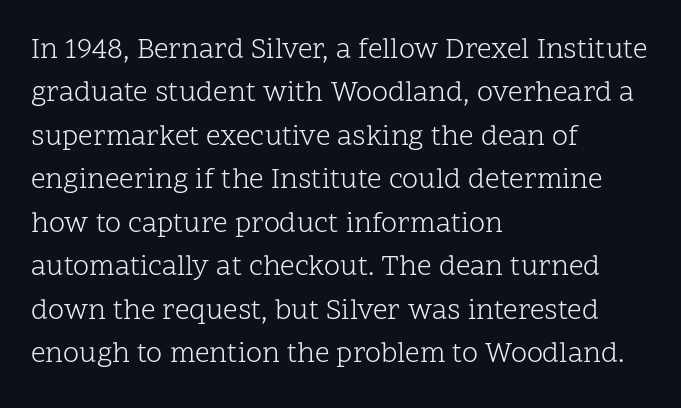
{"serif": "yes", "italic": "no", "bold": "no", "weight": "light", "width": "normal", "stroke_contrast": "low", "x_height": "medium", "monospaced": "no", "underline": "no", "align": "left", "line_spacing": "normal", "line_spacing_ratio": 1.5, "letter_spacing": "normal", "letter_spacing_em": 0.0, "glyph_px": 29}
